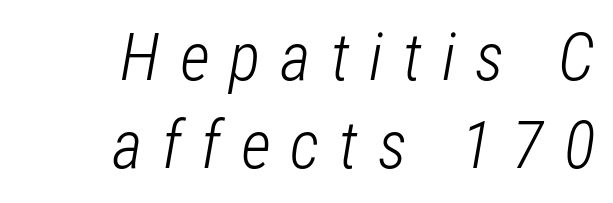
{"italic": "yes", "lean": "right", "slant_degrees": 12, "bold": "no", "weight": "light", "width": "condensed", "stroke_contrast": "low", "x_height": "medium", "monospaced": "no", "underline": "no", "align": "right", "line_spacing": "normal", "line_spacing_ratio": 1.33, "letter_spacing": "wide", "letter_spacing_em": 0.3, "glyph_px": 66}
